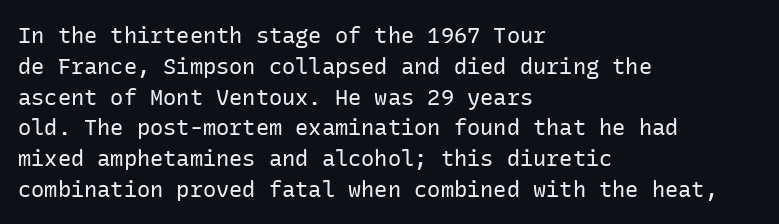
{"italic": "no", "bold": "no", "underline": "no", "align": "left", "line_spacing": "normal", "line_spacing_ratio": 1.4, "letter_spacing": "normal", "letter_spacing_em": 0.0, "glyph_px": 22}
